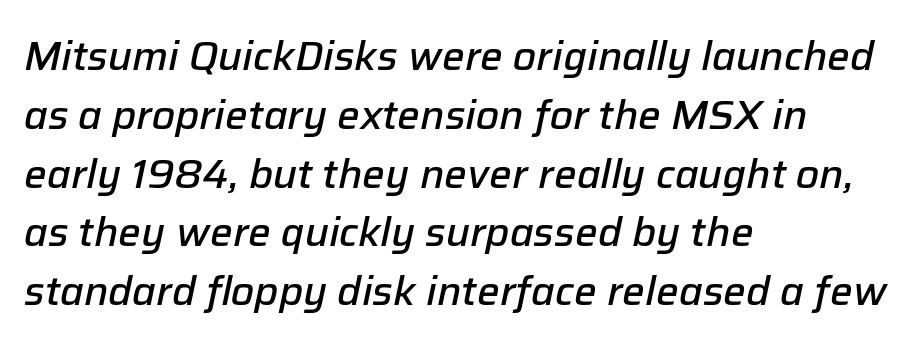
A typesetter would mark this as italic. You could not count columns in this text — the font is proportionally spaced. This is the in-between weight designers call semibold or demi. A normal amount of white space separates one row of letters from the next. Honestly, there is no underline to notice here at all. Leftover space on each line is placed entirely after the last word.
